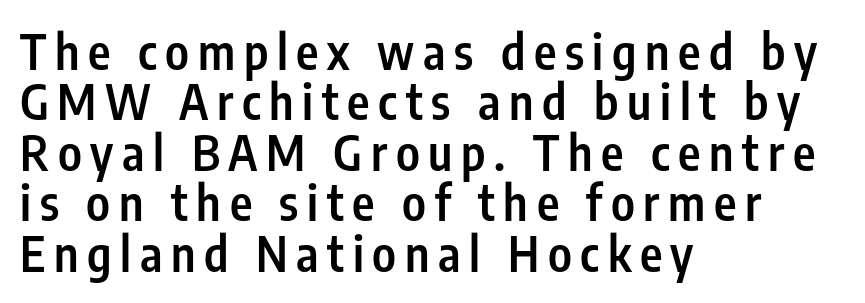
Q: Is the text bold? A: Semi-bold.
Q: Is the text italic (slanted)? A: No, it is upright.
Q: Is the typeface a serif or a sans-serif typeface? A: Sans-serif.
Q: Is the text underlined? A: No.
Q: How is the paragraph aligned? A: Left-aligned.
Q: Is the spacing between lines tight, normal or loose? A: Tight.
Q: Width (condensed, normal, or wide)? A: Condensed.
Q: Stroke contrast? A: Low.
Q: x-height? A: Medium.
Q: Monospaced? A: No.
